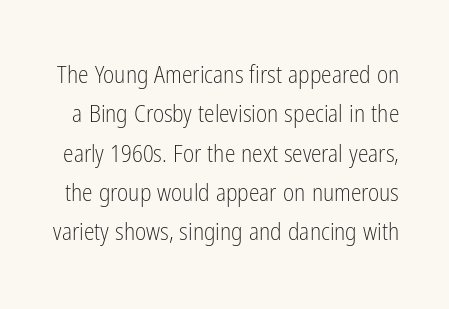
{"italic": "no", "bold": "no", "underline": "no", "line_spacing": "normal", "line_spacing_ratio": 1.64, "letter_spacing": "normal", "letter_spacing_em": 0.0, "glyph_px": 24}
